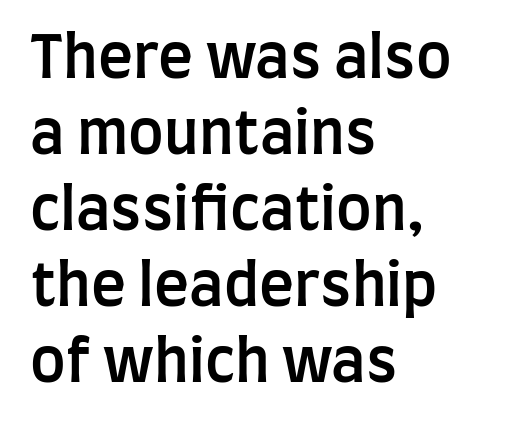
Q: Is the text bold? A: Semi-bold.
Q: Is the text italic (slanted)? A: No, it is upright.
Q: Is the typeface a serif or a sans-serif typeface? A: Sans-serif.
Q: Is the text underlined? A: No.
Q: How is the paragraph aligned? A: Left-aligned.
Q: Is the spacing between letters normal or unusually wide? A: Normal.
Q: Is the spacing between lines tight, normal or loose? A: Normal.
Q: Width (condensed, normal, or wide)? A: Condensed.
Q: Stroke contrast? A: Low.
Q: x-height? A: Large.
Q: Monospaced? A: No.
